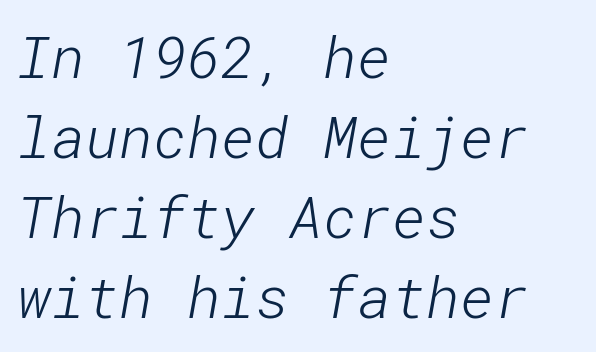
Q: Is the text bold? A: No.
Q: Is the typeface a serif or a sans-serif typeface? A: Sans-serif.
Q: Is the text underlined? A: No.
Q: How is the paragraph aligned? A: Left-aligned.
Q: Is the spacing between letters normal or unusually wide? A: Normal.
Q: Is the spacing between lines tight, normal or loose? A: Normal.
Q: Width (condensed, normal, or wide)? A: Normal.
Q: Stroke contrast? A: Low.
Q: x-height? A: Medium.
